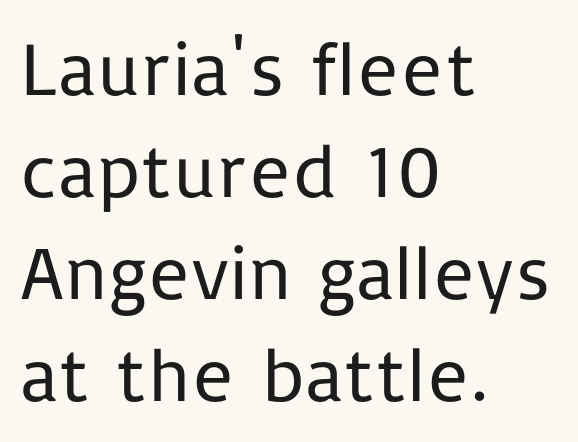
The image shows 76 px regular-weight sans-serif type, upright; set left-aligned, normal line spacing (1.34x), normal letter spacing, not underlined; low stroke contrast and a medium x-height.
